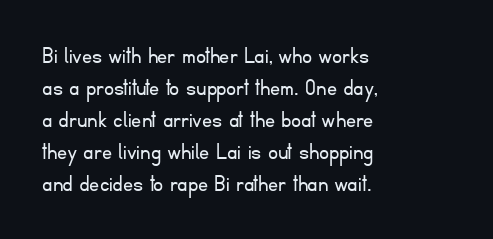
Glance below the letters and you will spot only blank space. The weight tops out at a normal text grade. Teacher's note: observe the even left margin — that is flush-left alignment. Interline gaps are of average width in this sample. In terms of posture, this sample is upright.
